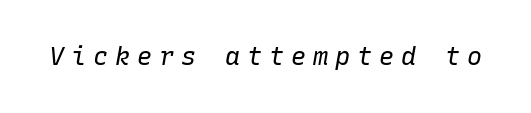
Q: Is the text bold? A: No.
Q: Is the text italic (slanted)? A: Yes, it leans right by about 10 degrees.
Q: Is the text underlined? A: No.
Q: Is the spacing between letters normal or unusually wide? A: Unusually wide.
